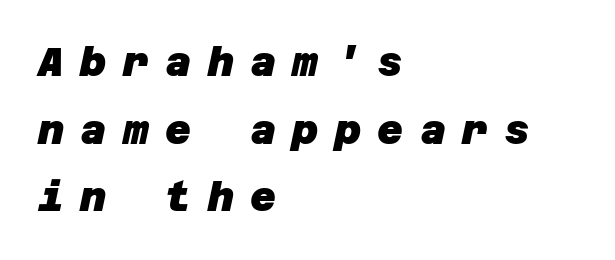
{"serif": "no", "bold": "yes", "weight": "heavy", "width": "normal", "stroke_contrast": "low", "x_height": "large", "underline": "no", "align": "left", "line_spacing": "normal", "line_spacing_ratio": 1.69, "letter_spacing": "wide", "letter_spacing_em": 0.41, "glyph_px": 40}
